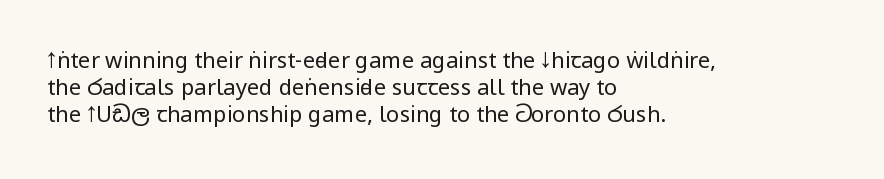
Beneath every word, the page is bare. The lettering holds an erect, upright posture throughout. Caption: face not bold, strokes unweighted. The gaps between neighbouring characters are ordinary and unremarkable.
